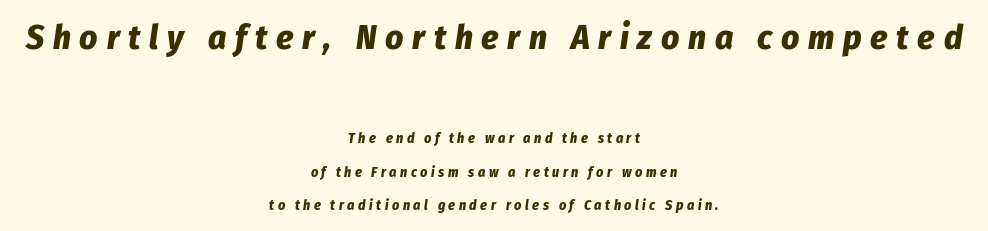
Q: Is the text bold? A: Yes.
Q: Is the text italic (slanted)? A: Yes, it leans right by about 8 degrees.
Q: Is the text underlined? A: No.
Q: How is the paragraph aligned? A: Centered.
Q: Is the spacing between letters normal or unusually wide? A: Unusually wide.
Q: Is the spacing between lines tight, normal or loose? A: Loose.
Q: Which block of text is set in a larger size, the first (top) or the second (bottom)? A: The first (top) one.
Q: Width (condensed, normal, or wide)? A: Condensed.
Q: Stroke contrast? A: Low.
Q: x-height? A: Medium.
Q: Monospaced? A: No.
